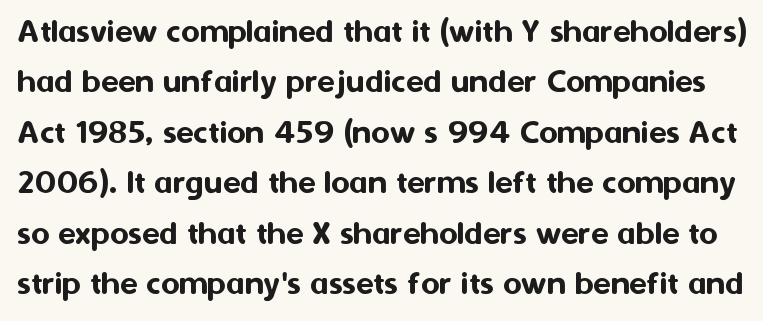
The image shows 36 px sans-serif type, upright; set normal line spacing (1.4x), normal letter spacing, not underlined; medium stroke contrast and a medium x-height.
